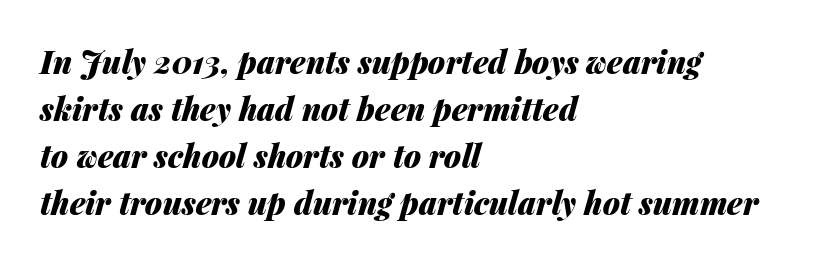
{"italic": "yes", "lean": "right", "slant_degrees": 14, "bold": "yes", "weight": "heavy", "width": "normal", "stroke_contrast": "medium", "x_height": "medium", "monospaced": "no", "underline": "no", "align": "left", "line_spacing": "normal", "line_spacing_ratio": 1.52, "letter_spacing": "normal", "letter_spacing_em": 0.0, "glyph_px": 31}
